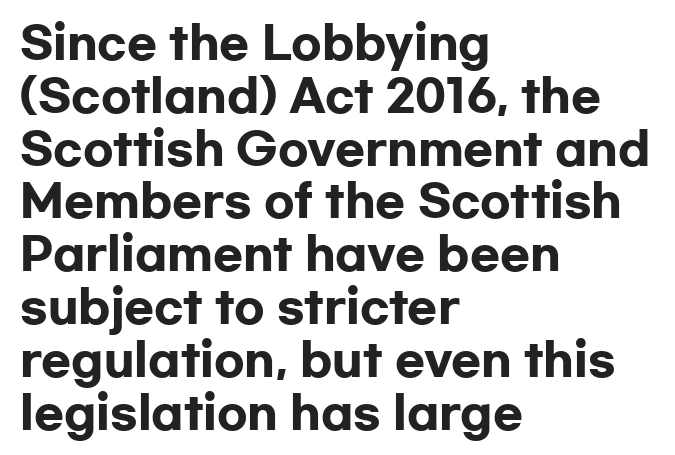
Standard letterfit; no display-style spreading of the glyphs. Compared with a centered layout, this one pins lines to the left instead. The letters stand straight up with perfectly vertical stems. The area under the type is left untouched. I'd describe the lettering as bold — thick and assertive. Is this a fixed-width face? No — the glyphs have proportional, varying widths.
